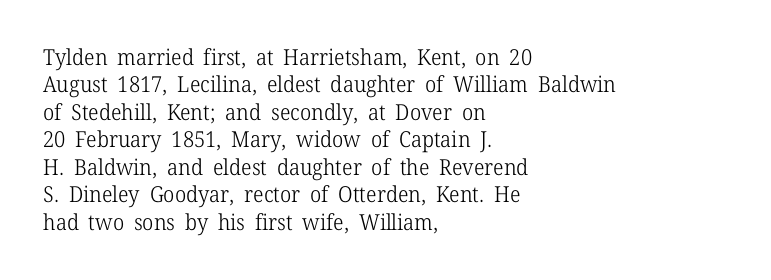
The image shows 22 px text type, upright; set left-aligned, normal line spacing (1.25x), normal letter spacing, not underlined.
